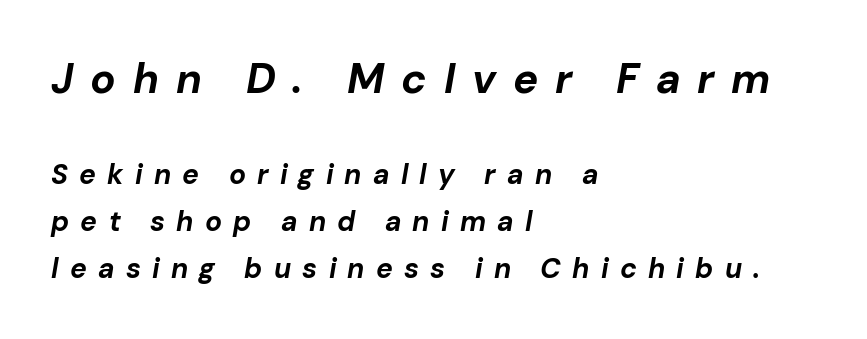
Q: Is the text bold? A: Yes.
Q: Is the text italic (slanted)? A: Yes, it leans right by about 10 degrees.
Q: Is the text underlined? A: No.
Q: How is the paragraph aligned? A: Left-aligned.
Q: Is the spacing between letters normal or unusually wide? A: Unusually wide.
Q: Is the spacing between lines tight, normal or loose? A: Normal.
Q: Which block of text is set in a larger size, the first (top) or the second (bottom)? A: The first (top) one.
Q: Width (condensed, normal, or wide)? A: Normal.
Q: Stroke contrast? A: Low.
Q: x-height? A: Medium.
Q: Monospaced? A: No.
